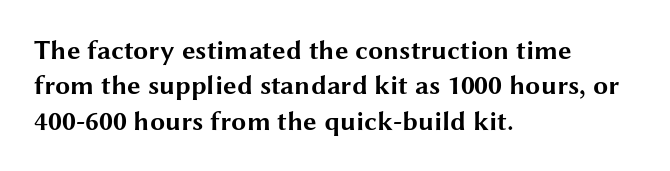
{"italic": "no", "bold": "yes", "underline": "no", "align": "left", "line_spacing": "normal", "line_spacing_ratio": 1.31, "letter_spacing": "normal", "letter_spacing_em": 0.0, "glyph_px": 27}
